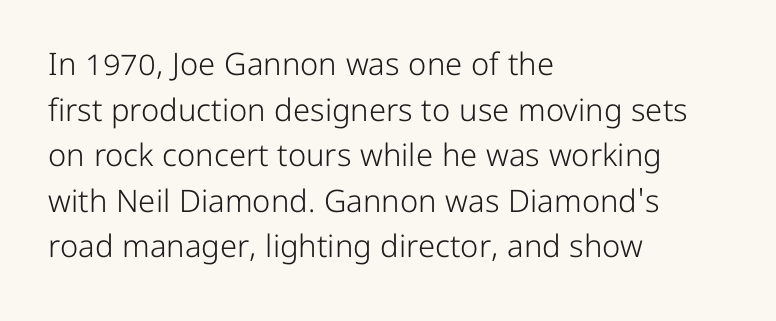
{"serif": "no", "italic": "no", "bold": "no", "weight": "light", "width": "normal", "stroke_contrast": "low", "x_height": "medium", "monospaced": "no", "underline": "no", "align": "left", "line_spacing": "normal", "line_spacing_ratio": 1.47, "letter_spacing": "normal", "letter_spacing_em": 0.0, "glyph_px": 31}
